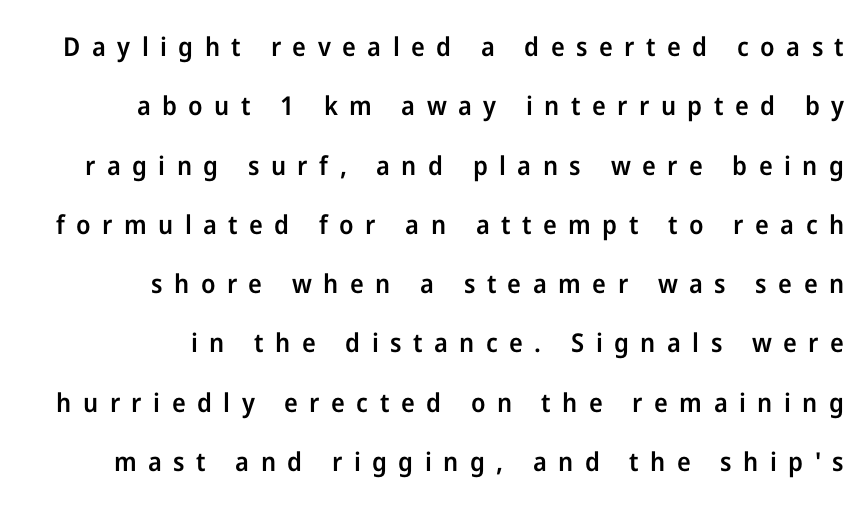
Tracking here is generous; glyphs stand well apart from one another. Nope, not italic — everything's standing straight. Airy leading. Visually the block forms a straight wall on the right and a jagged coastline on the left.
